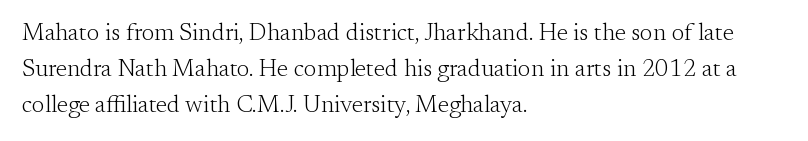
The image shows 24 px text type, upright; set left-aligned, normal line spacing (1.5x), normal letter spacing, not underlined.
